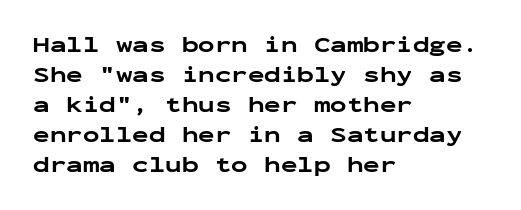
Italic: no, the glyphs are upright roman. Standard letterfit; no display-style spreading of the glyphs. Glance below the letters and you will spot only blank space. Its strokes are broad and dark, the hallmark of bold type.
